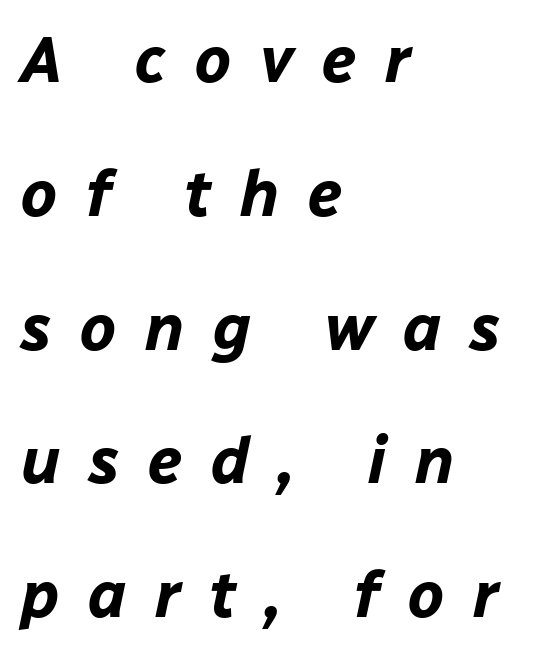
The image shows 64 px bold type, italic (leaning right); set left-aligned, loose line spacing (2.09x), unusually wide letter spacing (+0.45 em), not underlined; low stroke contrast and a medium x-height.
